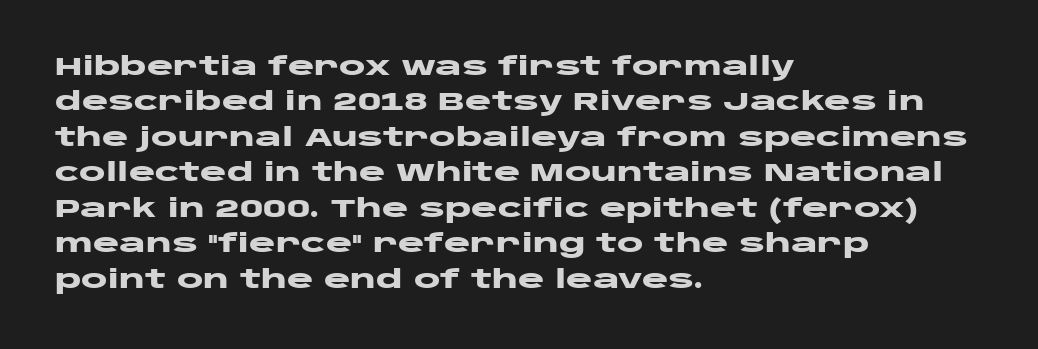
{"italic": "no", "bold": "yes", "underline": "no", "align": "left", "line_spacing": "normal", "line_spacing_ratio": 1.42, "letter_spacing": "normal", "letter_spacing_em": 0.0, "glyph_px": 25}
